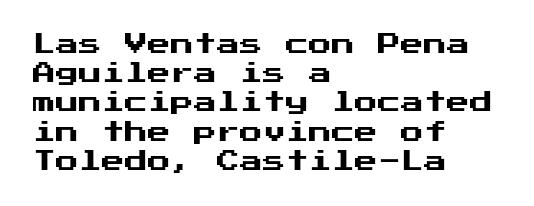
Q: Is the text italic (slanted)? A: No, it is upright.
Q: Is the text underlined? A: No.
Q: How is the paragraph aligned? A: Left-aligned.
Q: Is the spacing between letters normal or unusually wide? A: Normal.
Q: Is the spacing between lines tight, normal or loose? A: Normal.
